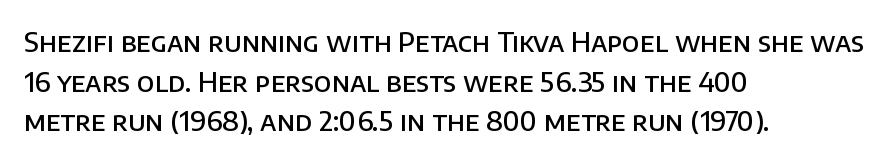
{"italic": "no", "bold": "semi", "underline": "no", "align": "left", "line_spacing": "normal", "line_spacing_ratio": 1.47, "letter_spacing": "normal", "letter_spacing_em": 0.0, "glyph_px": 27}
